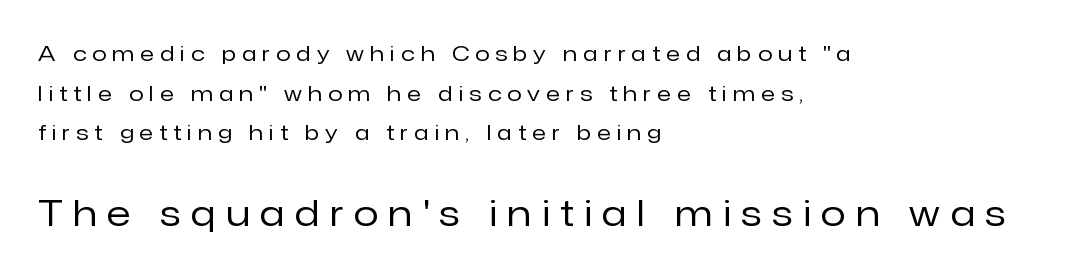
{"serif": "no", "italic": "no", "bold": "no", "weight": "regular", "width": "normal", "stroke_contrast": "low", "x_height": "medium", "monospaced": "no", "underline": "no", "align": "left", "line_spacing_ratio": 1.89, "letter_spacing": "wide", "letter_spacing_em": 0.3, "larger_block": "second", "size_ratio": 1.71, "glyph_px": 36}
